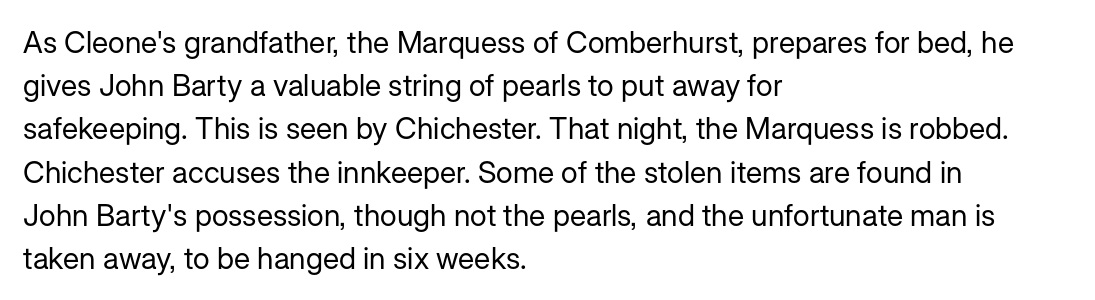
The image shows 30 px regular-weight sans-serif type, upright; set left-aligned, normal line spacing (1.44x), normal letter spacing, not underlined; low stroke contrast and a medium x-height.
